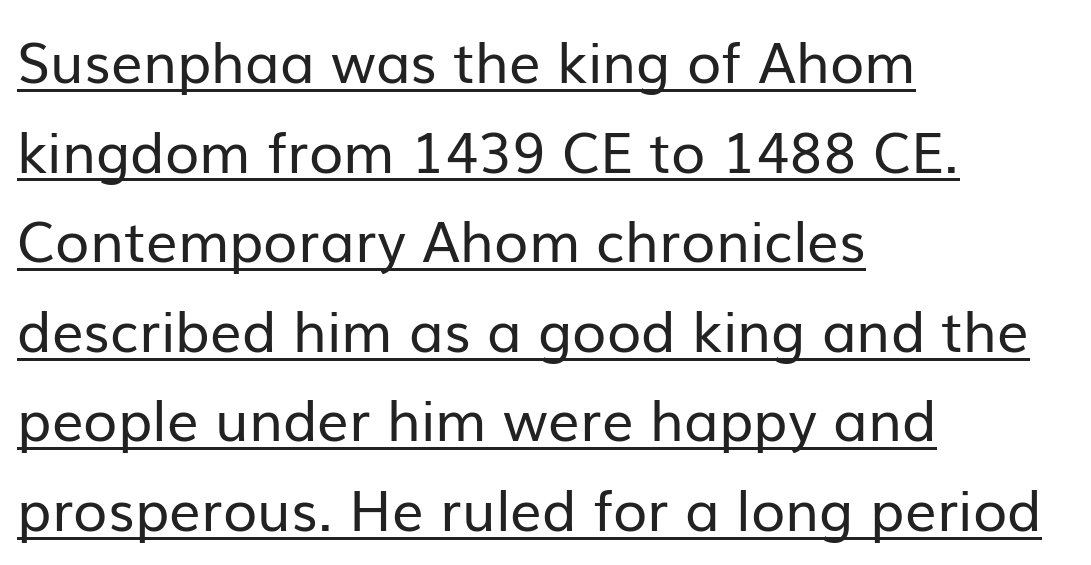
The image shows 56 px regular-weight sans-serif type, upright; set left-aligned, normal line spacing (1.6x), normal letter spacing, underlined; low stroke contrast and a medium x-height.
